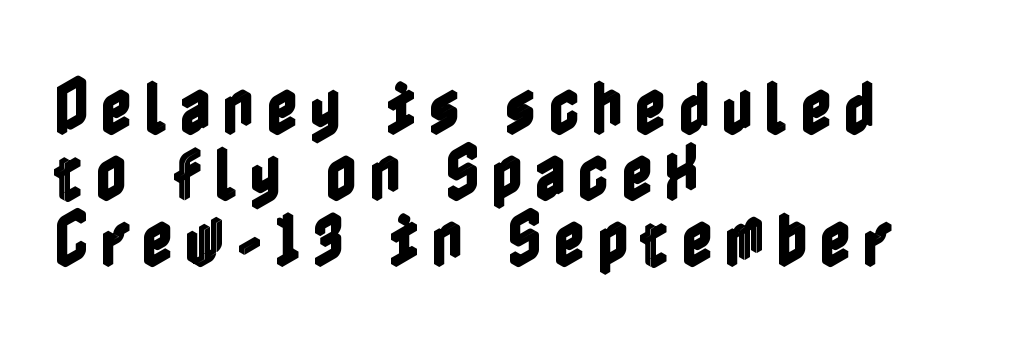
The space beneath each line is pristine and unruled. Does the leading feel generous? Not at all — it's pinched. A roman cut, with each character standing at attention. Notice how the passage keeps a crisp vertical edge on the left only.
